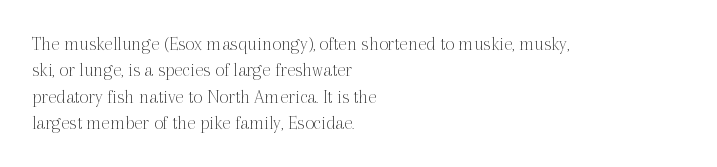
Q: Is the text bold? A: No.
Q: Is the text italic (slanted)? A: No, it is upright.
Q: Is the text underlined? A: No.
Q: How is the paragraph aligned? A: Left-aligned.
Q: Is the spacing between letters normal or unusually wide? A: Normal.
Q: Is the spacing between lines tight, normal or loose? A: Normal.
